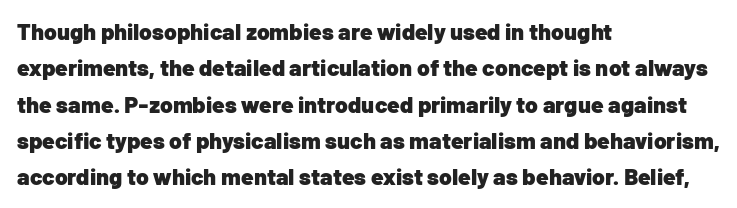
Q: Is the text bold? A: Yes.
Q: Is the text italic (slanted)? A: No, it is upright.
Q: Is the text underlined? A: No.
Q: How is the paragraph aligned? A: Left-aligned.
Q: Is the spacing between letters normal or unusually wide? A: Normal.
Q: Is the spacing between lines tight, normal or loose? A: Normal.
